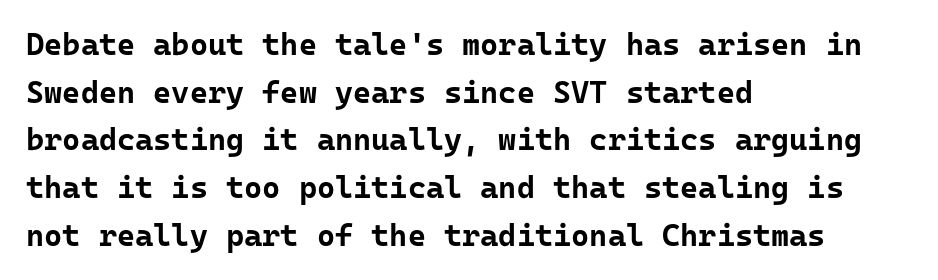
The image shows 31 px bold sans-serif type, upright; set left-aligned, normal line spacing (1.54x), normal letter spacing, not underlined; low stroke contrast and a medium x-height.
